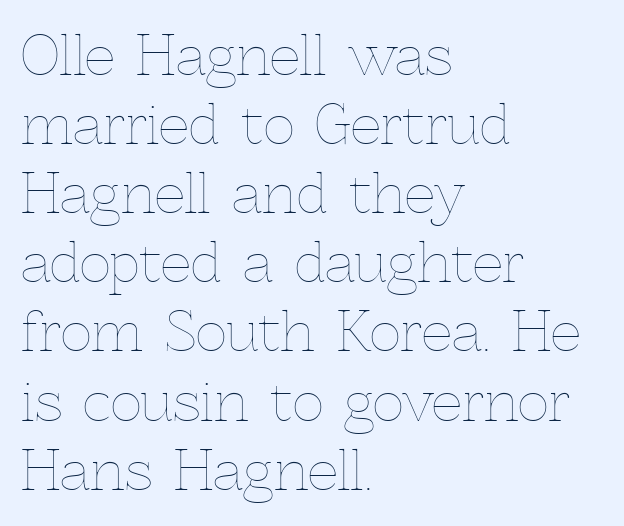
The image shows 54 px thin type, upright; set left-aligned, normal line spacing (1.28x), normal letter spacing, not underlined; a medium x-height.
